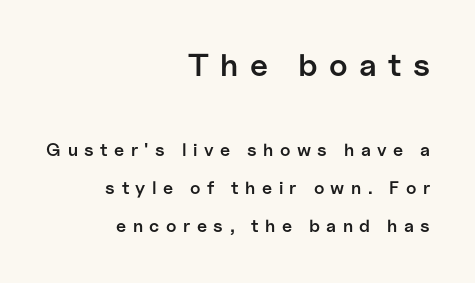
I'd describe the lettering as semibold — firm but not a full bold. Nope, no serifs anywhere on these letters. Larger block? The one above; the one below is distinctly smaller. The type sits square on the baseline with zero lean. These lines are rendered in a variable-pitch font.
